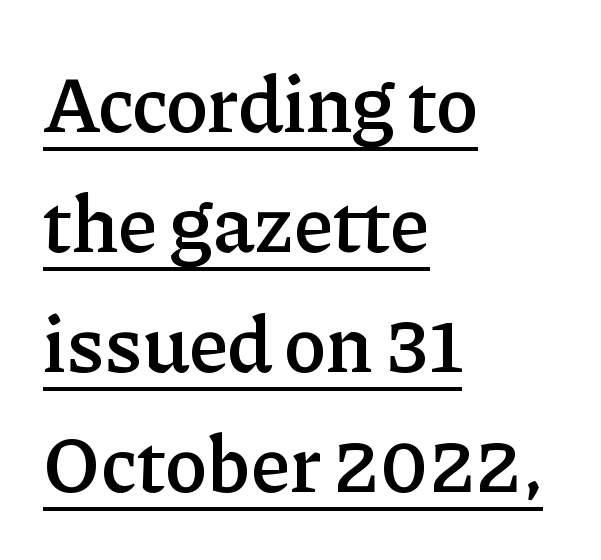
Q: Is the text bold? A: Semi-bold.
Q: Is the text italic (slanted)? A: No, it is upright.
Q: Is the typeface a serif or a sans-serif typeface? A: Serif.
Q: Is the text underlined? A: Yes.
Q: How is the paragraph aligned? A: Left-aligned.
Q: Is the spacing between letters normal or unusually wide? A: Normal.
Q: Is the spacing between lines tight, normal or loose? A: Normal.
Q: Width (condensed, normal, or wide)? A: Normal.
Q: Stroke contrast? A: Low.
Q: x-height? A: Medium.
Q: Monospaced? A: No.
